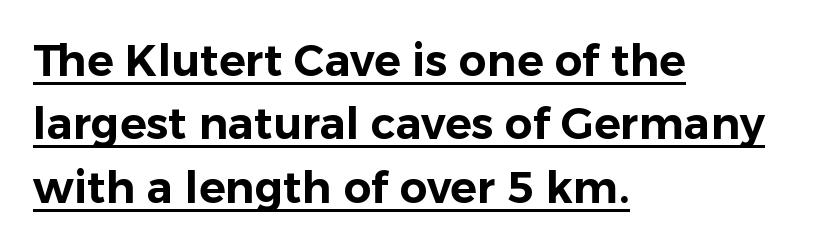
Q: Is the text italic (slanted)? A: No, it is upright.
Q: Is the typeface a serif or a sans-serif typeface? A: Sans-serif.
Q: Is the text underlined? A: Yes.
Q: How is the paragraph aligned? A: Left-aligned.
Q: Is the spacing between letters normal or unusually wide? A: Normal.
Q: Is the spacing between lines tight, normal or loose? A: Normal.
Q: Width (condensed, normal, or wide)? A: Normal.
Q: Stroke contrast? A: Low.
Q: x-height? A: Medium.
Q: Monospaced? A: No.
